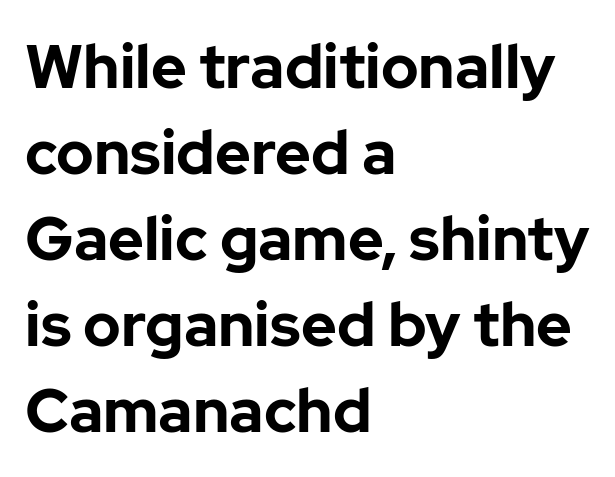
Every letter is thick-stroked: bold, no question. Reading down the column, the eye jumps a familiar distance to each next line. Tracking here is standard; glyphs follow each other at the usual distance. The rendering anchors every line to the left-hand side.
